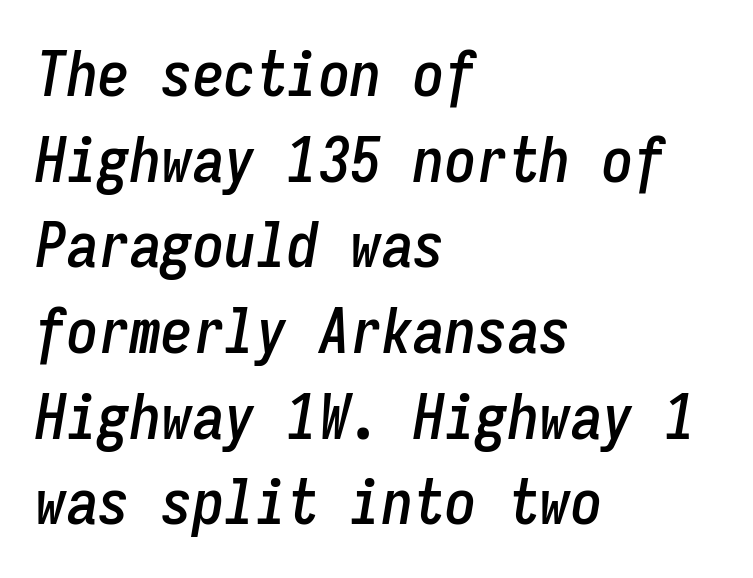
The image shows 63 px condensed type, italic (leaning right), monospaced; set left-aligned, normal line spacing (1.36x), normal letter spacing, not underlined; low stroke contrast and a medium x-height.
